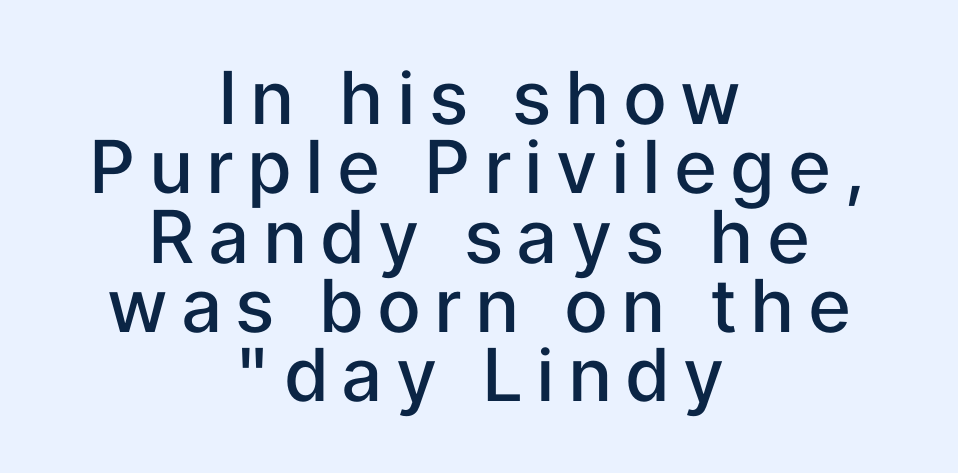
A clean baseline with only descenders dipping below it. Cramped leading. Ascenders rise straight up at ninety degrees. Summary of weight: moderately heavy, a semibold. Grotesque or geometric, the face here clearly has no serifs. Teacher's note: observe the equal gaps on both sides — that is centered alignment.
